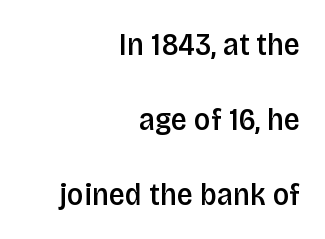
The image shows 32 px semibold, condensed sans-serif type, upright; set right-aligned, loose line spacing (2.34x), normal letter spacing, not underlined; low stroke contrast and a large x-height.
